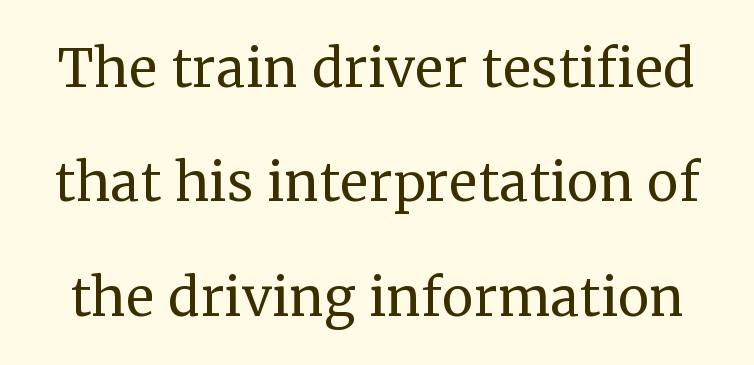
The image shows 71 px regular-weight serif type, upright; set normal line spacing (1.61x), normal letter spacing, not underlined; medium stroke contrast and a medium x-height.
